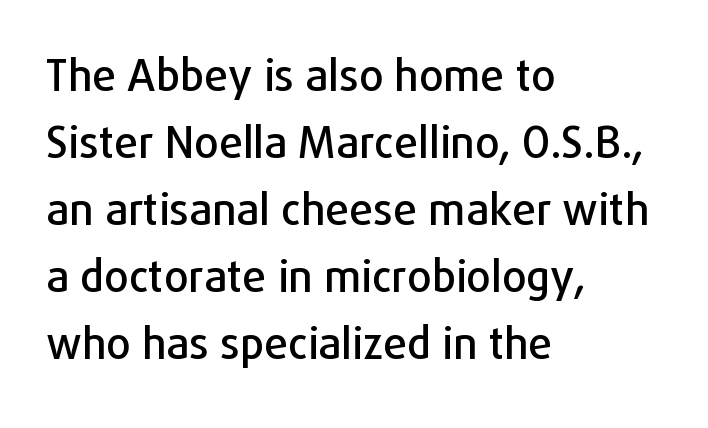
The image shows 43 px sans-serif type, upright; set left-aligned, normal line spacing (1.56x), normal letter spacing, not underlined; low stroke contrast and a medium x-height.
